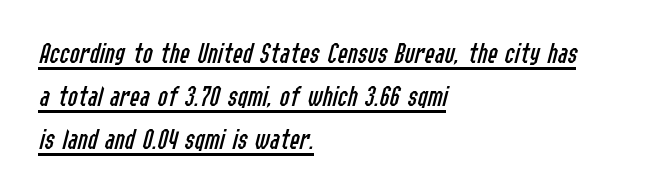
The image shows 30 px regular-weight, condensed type, italic (leaning right); set left-aligned, normal line spacing (1.43x), normal letter spacing, underlined; low stroke contrast and a medium x-height.
